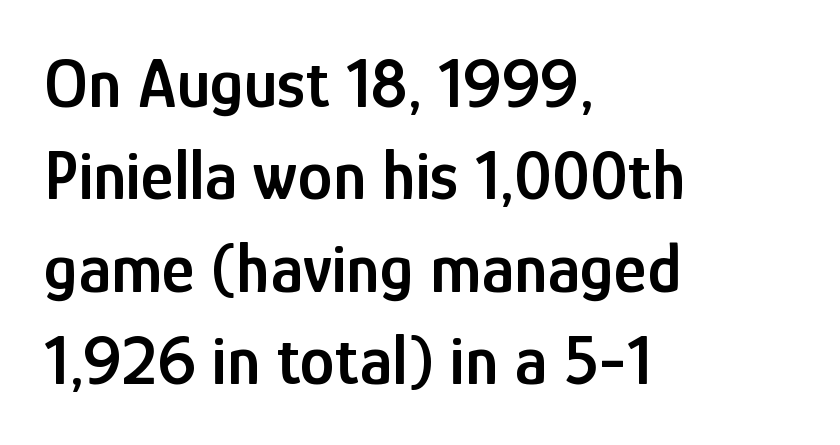
The image shows 70 px semibold, condensed sans-serif type, upright; set left-aligned, normal line spacing (1.32x), normal letter spacing, not underlined; low stroke contrast and a medium x-height.
